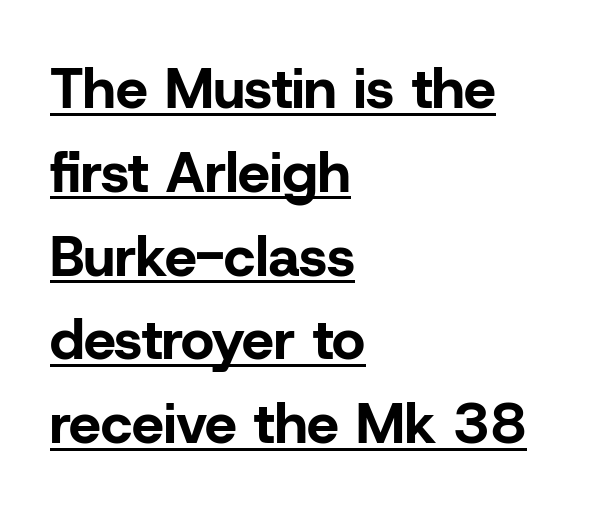
{"serif": "no", "italic": "no", "bold": "yes", "weight": "bold", "width": "normal", "stroke_contrast": "low", "x_height": "medium", "monospaced": "no", "underline": "yes", "align": "left", "line_spacing": "normal", "line_spacing_ratio": 1.47, "letter_spacing": "normal", "letter_spacing_em": 0.0, "glyph_px": 57}
